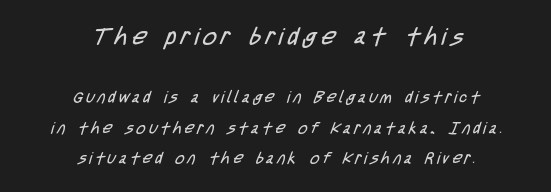
The designer gave the opening block more size than the closing block. Stems here are at most as thick as an everyday book face. Is the block centered? Yes — each line is placed symmetrically about the middle. Quick note: underline off.
